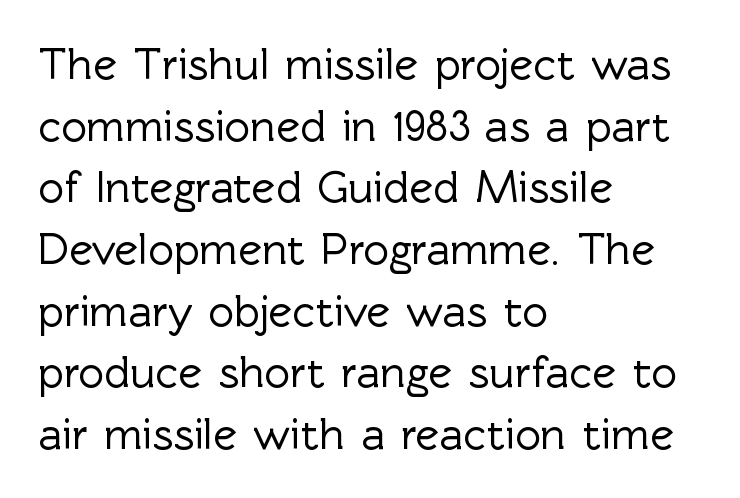
{"serif": "no", "italic": "no", "width": "normal", "x_height": "medium", "monospaced": "no", "underline": "no", "align": "left", "line_spacing": "normal", "line_spacing_ratio": 1.37, "letter_spacing": "normal", "letter_spacing_em": 0.0, "glyph_px": 45}
